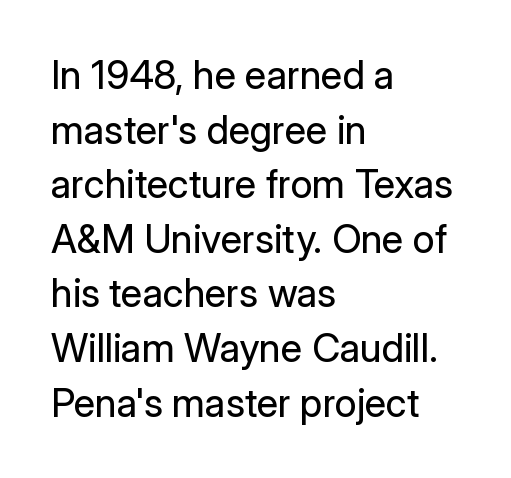
Q: Is the text bold? A: No.
Q: Is the text italic (slanted)? A: No, it is upright.
Q: Is the typeface a serif or a sans-serif typeface? A: Sans-serif.
Q: Is the text underlined? A: No.
Q: How is the paragraph aligned? A: Left-aligned.
Q: Is the spacing between letters normal or unusually wide? A: Normal.
Q: Is the spacing between lines tight, normal or loose? A: Normal.
Q: Width (condensed, normal, or wide)? A: Normal.
Q: Stroke contrast? A: Low.
Q: x-height? A: Medium.
Q: Monospaced? A: No.
